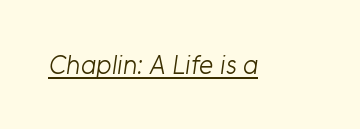
{"bold": "no", "underline": "yes", "letter_spacing": "normal", "letter_spacing_em": 0.0, "glyph_px": 27}
